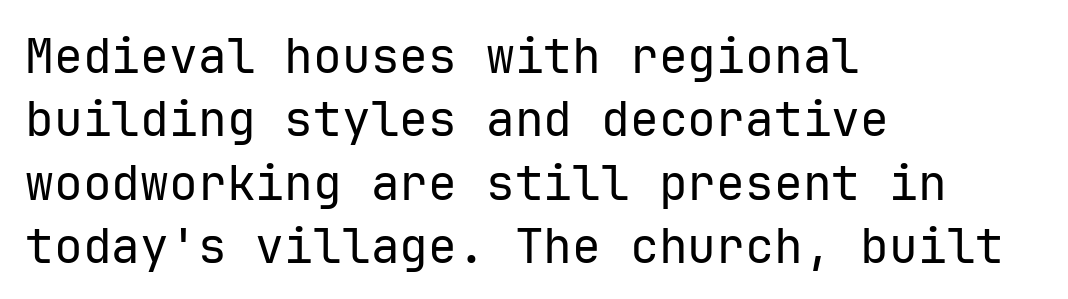
Q: Is the text bold? A: No.
Q: Is the text italic (slanted)? A: No, it is upright.
Q: Is the typeface a serif or a sans-serif typeface? A: Sans-serif.
Q: Is the text underlined? A: No.
Q: How is the paragraph aligned? A: Left-aligned.
Q: Is the spacing between letters normal or unusually wide? A: Normal.
Q: Is the spacing between lines tight, normal or loose? A: Normal.
Q: Width (condensed, normal, or wide)? A: Normal.
Q: Stroke contrast? A: Low.
Q: x-height? A: Medium.
Q: Monospaced? A: Yes.
